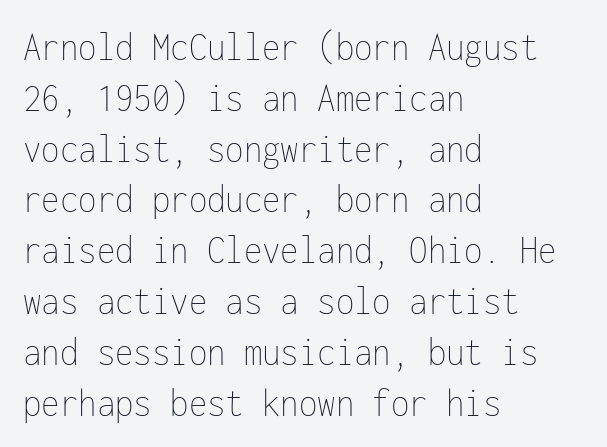
{"italic": "no", "bold": "no", "weight": "thin", "width": "condensed", "stroke_contrast": "low", "x_height": "medium", "monospaced": "yes", "underline": "no", "align": "left", "line_spacing_ratio": 1.21, "letter_spacing": "normal", "letter_spacing_em": 0.0, "glyph_px": 42}
